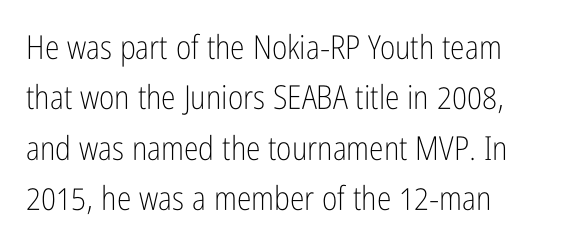
Q: Is the text bold? A: No.
Q: Is the text italic (slanted)? A: No, it is upright.
Q: Is the typeface a serif or a sans-serif typeface? A: Sans-serif.
Q: Is the text underlined? A: No.
Q: How is the paragraph aligned? A: Left-aligned.
Q: Is the spacing between letters normal or unusually wide? A: Normal.
Q: Is the spacing between lines tight, normal or loose? A: Normal.
Q: Width (condensed, normal, or wide)? A: Condensed.
Q: Stroke contrast? A: Low.
Q: x-height? A: Medium.
Q: Monospaced? A: No.
